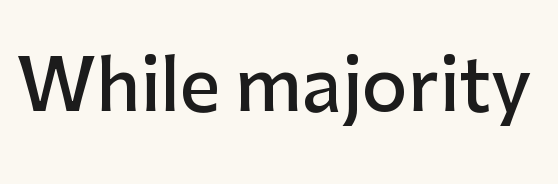
The image shows 71 px semibold sans-serif type, upright; set normal letter spacing, not underlined; low stroke contrast and a medium x-height.
